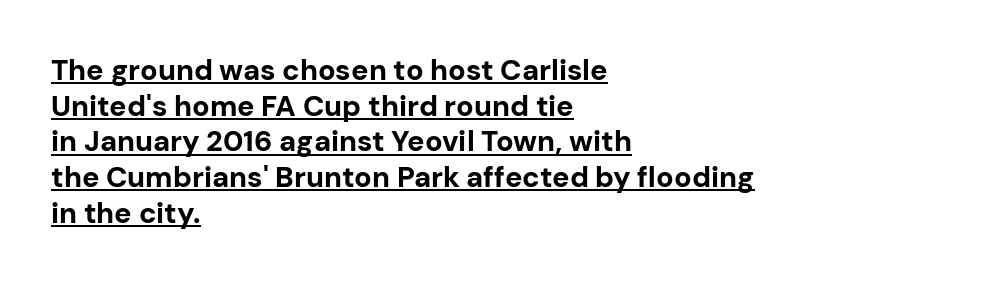
Chunky letters — that's bold for sure. Notice how the passage keeps a crisp vertical edge on the left only. A roman cut, with each character standing at attention. The characters display no serif detailing; their extremities are plain.
